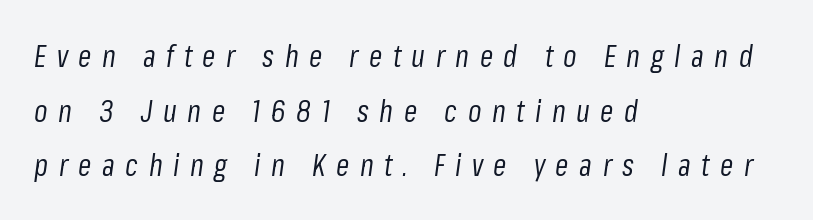
The image shows 30 px regular-weight, condensed type, italic (leaning right); set left-aligned, line spacing 1.82x, unusually wide letter spacing (+0.35 em), not underlined; low stroke contrast and a medium x-height.
